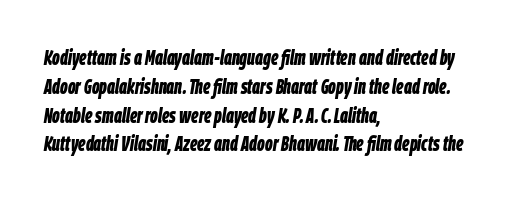
The lines sit at an ordinary, default distance from one another. How are the letters spaced? Ordinarily, with no added tracking. The ragged edge is on the right, which tells us the setting is flush left. The font is running at its bold setting. Descenders hang freely into open space.
